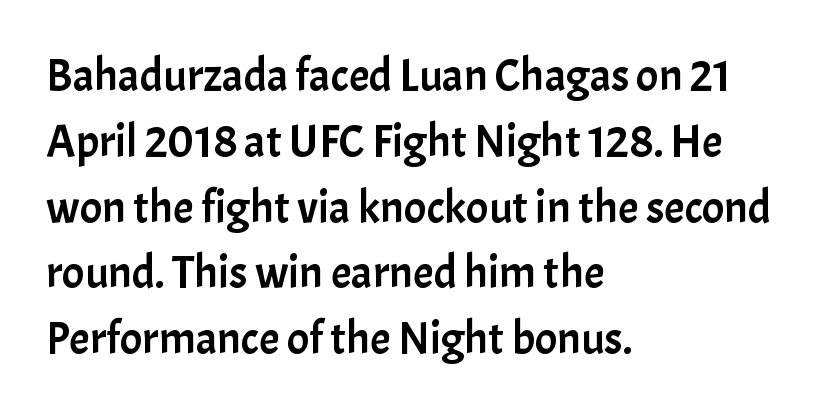
Q: Is the text italic (slanted)? A: No, it is upright.
Q: Is the typeface a serif or a sans-serif typeface? A: Sans-serif.
Q: Is the text underlined? A: No.
Q: How is the paragraph aligned? A: Left-aligned.
Q: Is the spacing between letters normal or unusually wide? A: Normal.
Q: Is the spacing between lines tight, normal or loose? A: Normal.
Q: Width (condensed, normal, or wide)? A: Normal.
Q: Stroke contrast? A: Low.
Q: x-height? A: Medium.
Q: Monospaced? A: No.
